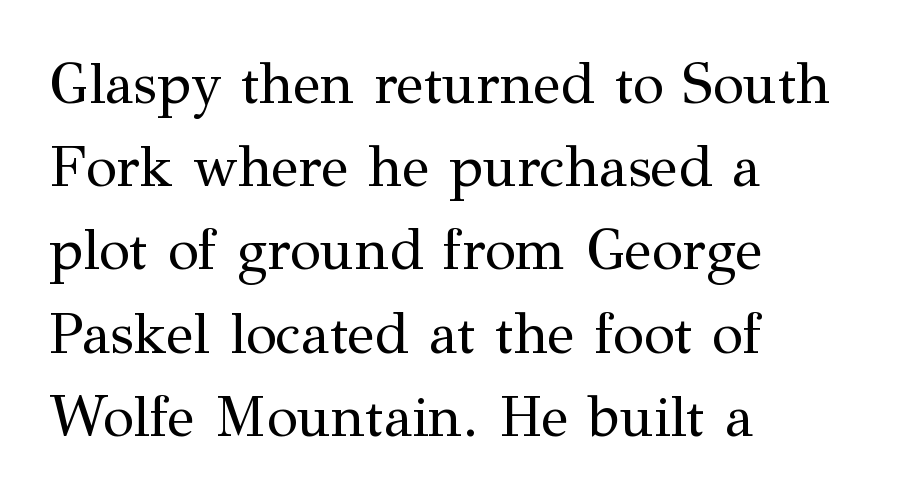
Q: Is the text bold? A: No.
Q: Is the text italic (slanted)? A: No, it is upright.
Q: Is the typeface a serif or a sans-serif typeface? A: Serif.
Q: Is the text underlined? A: No.
Q: How is the paragraph aligned? A: Left-aligned.
Q: Is the spacing between letters normal or unusually wide? A: Normal.
Q: Is the spacing between lines tight, normal or loose? A: Normal.
Q: Width (condensed, normal, or wide)? A: Normal.
Q: Stroke contrast? A: Medium.
Q: x-height? A: Medium.
Q: Monospaced? A: No.
